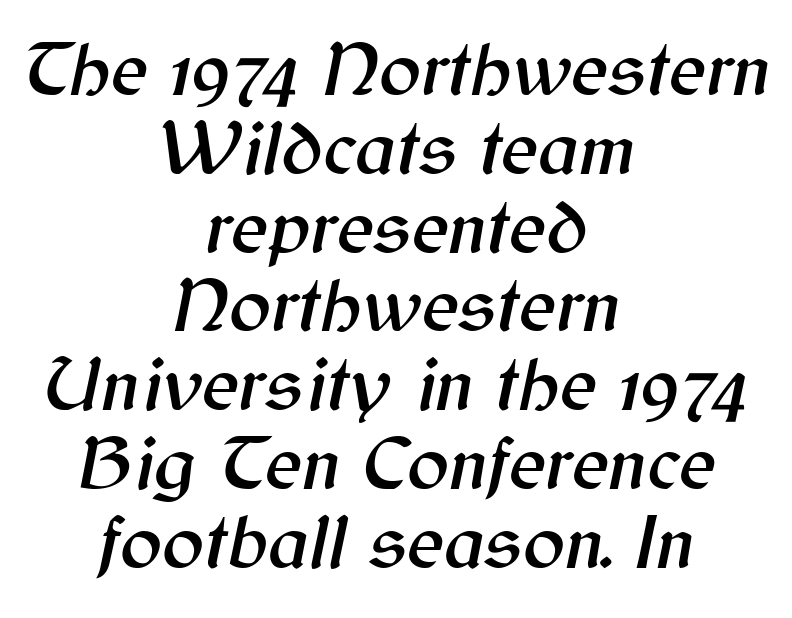
Q: Is the text italic (slanted)? A: Yes, it leans right by about 12 degrees.
Q: Is the text underlined? A: No.
Q: How is the paragraph aligned? A: Centered.
Q: Is the spacing between letters normal or unusually wide? A: Normal.
Q: Is the spacing between lines tight, normal or loose? A: Tight.
Q: Width (condensed, normal, or wide)? A: Normal.
Q: Stroke contrast? A: Medium.
Q: x-height? A: Medium.
Q: Monospaced? A: No.
